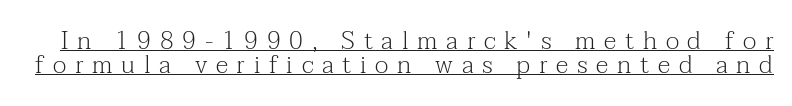
Q: Is the text bold? A: No.
Q: Is the text italic (slanted)? A: No, it is upright.
Q: Is the text underlined? A: Yes.
Q: Is the spacing between letters normal or unusually wide? A: Unusually wide.
Q: Is the spacing between lines tight, normal or loose? A: Tight.
